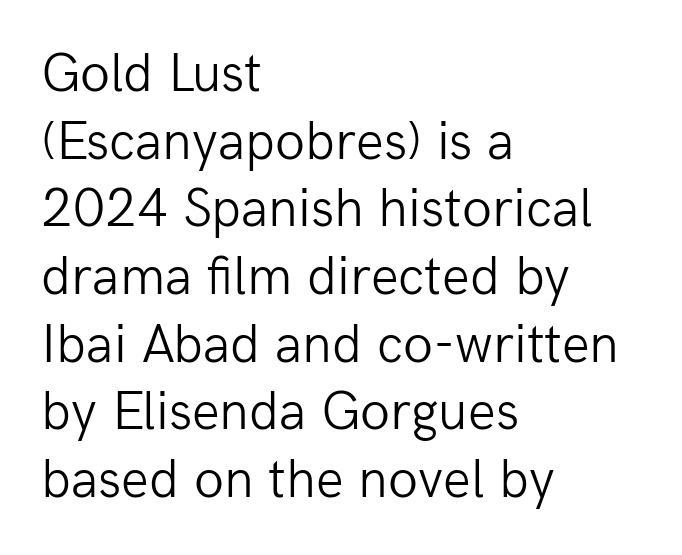
Q: Is the text bold? A: No.
Q: Is the text italic (slanted)? A: No, it is upright.
Q: Is the typeface a serif or a sans-serif typeface? A: Sans-serif.
Q: Is the text underlined? A: No.
Q: How is the paragraph aligned? A: Left-aligned.
Q: Is the spacing between letters normal or unusually wide? A: Normal.
Q: Width (condensed, normal, or wide)? A: Normal.
Q: Stroke contrast? A: Low.
Q: x-height? A: Medium.
Q: Monospaced? A: No.
